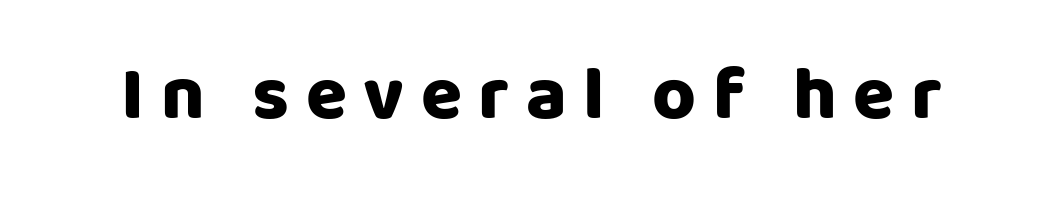
The image shows 75 px heavy sans-serif type, upright; set unusually wide letter spacing (+0.22 em), not underlined; low stroke contrast and a large x-height.
